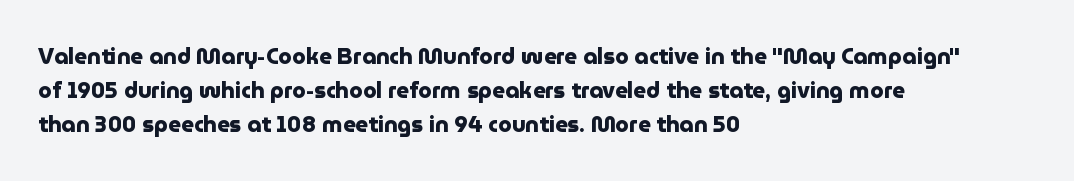
Underline: absent. Default kerning and tracking; the words read as compact shapes. Successive baselines arrive at the customary interval. You can tell it's not italic because the verticals are truly vertical. One-word summary of the alignment: left. These lines carry a lot of weight — the face is fully bold.
